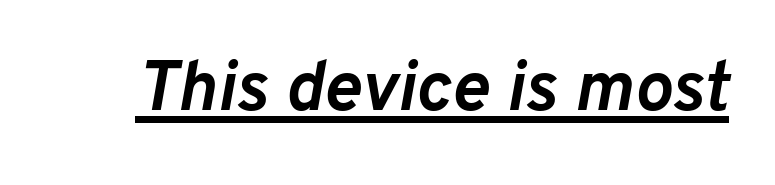
The image shows 71 px semibold type, italic (leaning right); set normal letter spacing, underlined; low stroke contrast and a medium x-height.
